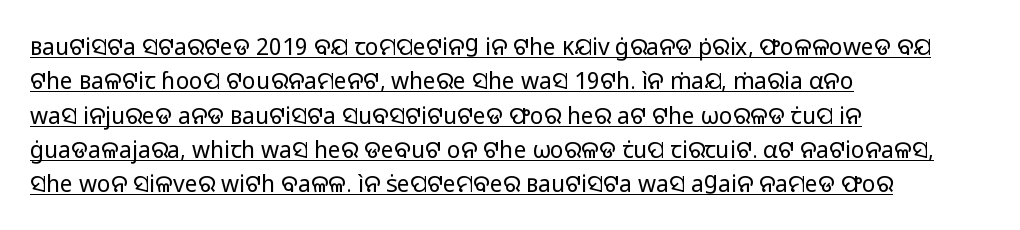
The image shows 23 px text type, upright; set left-aligned, normal line spacing (1.49x), normal letter spacing, underlined.
